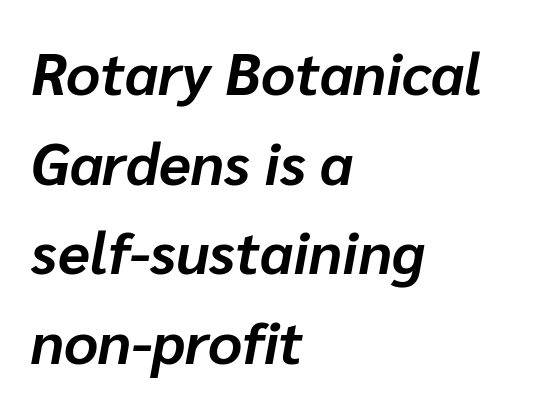
Q: Is the text bold? A: Yes.
Q: Is the text italic (slanted)? A: Yes, it leans right by about 10 degrees.
Q: Is the text underlined? A: No.
Q: How is the paragraph aligned? A: Left-aligned.
Q: Is the spacing between letters normal or unusually wide? A: Normal.
Q: Is the spacing between lines tight, normal or loose? A: Normal.
Q: Width (condensed, normal, or wide)? A: Normal.
Q: Stroke contrast? A: Low.
Q: x-height? A: Medium.
Q: Monospaced? A: No.
